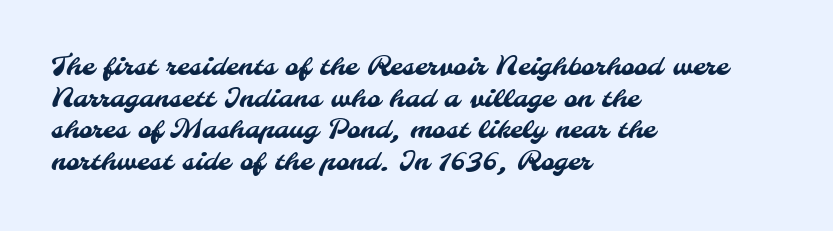
Q: Is the text underlined? A: No.
Q: How is the paragraph aligned? A: Left-aligned.
Q: Is the spacing between letters normal or unusually wide? A: Normal.
